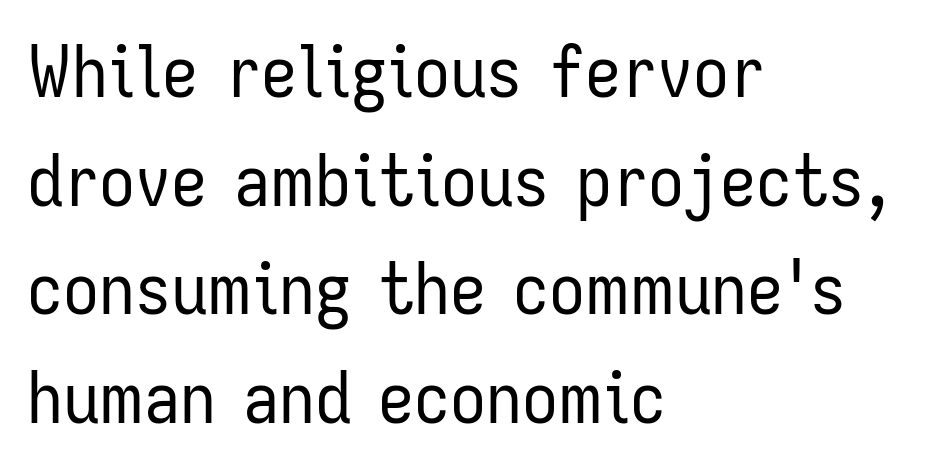
{"serif": "no", "italic": "no", "bold": "no", "weight": "regular", "width": "condensed", "stroke_contrast": "low", "x_height": "medium", "monospaced": "no", "underline": "no", "align": "left", "line_spacing": "normal", "line_spacing_ratio": 1.51, "letter_spacing": "normal", "letter_spacing_em": 0.0, "glyph_px": 72}
